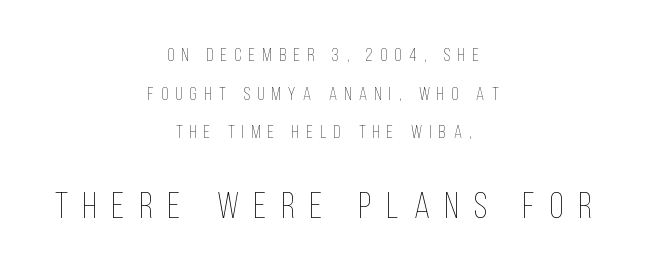
{"italic": "no", "bold": "no", "weight": "thin", "width": "condensed", "stroke_contrast": "low", "x_height": "large", "monospaced": "no", "underline": "no", "align": "center", "line_spacing": "loose", "line_spacing_ratio": 2.14, "letter_spacing": "wide", "letter_spacing_em": 0.42, "larger_block": "second", "size_ratio": 2.0, "glyph_px": 36}
